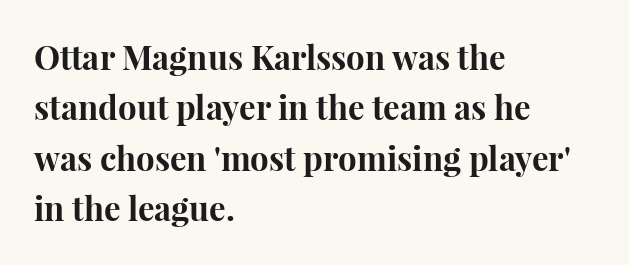
Q: Is the text bold? A: Yes.
Q: Is the text italic (slanted)? A: No, it is upright.
Q: Is the typeface a serif or a sans-serif typeface? A: Serif.
Q: Is the text underlined? A: No.
Q: How is the paragraph aligned? A: Left-aligned.
Q: Is the spacing between letters normal or unusually wide? A: Normal.
Q: Is the spacing between lines tight, normal or loose? A: Normal.
Q: Width (condensed, normal, or wide)? A: Normal.
Q: Stroke contrast? A: High.
Q: x-height? A: Medium.
Q: Monospaced? A: No.
